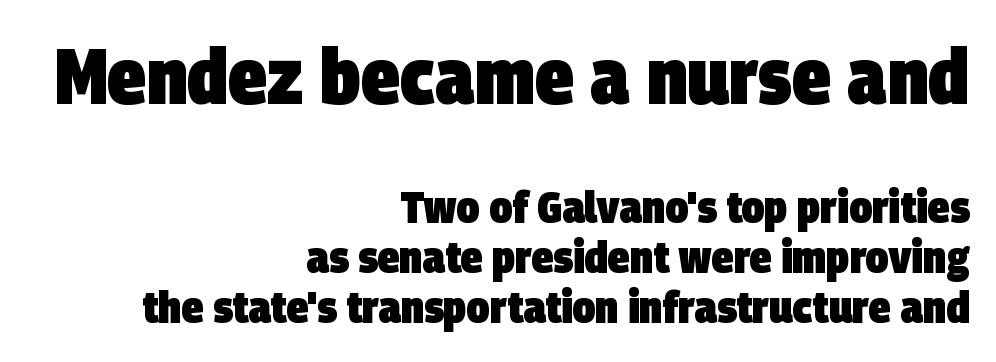
The image shows 79 px heavy, condensed sans-serif type; set right-aligned, tight line spacing (1.12x), normal letter spacing, not underlined; the first (top) block is 1.76x larger; low stroke contrast and a large x-height.
